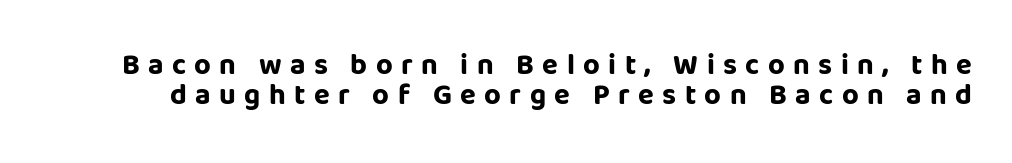
Q: Is the text bold? A: Yes.
Q: Is the text italic (slanted)? A: No, it is upright.
Q: Is the typeface a serif or a sans-serif typeface? A: Sans-serif.
Q: Is the text underlined? A: No.
Q: Is the spacing between letters normal or unusually wide? A: Unusually wide.
Q: Is the spacing between lines tight, normal or loose? A: Tight.
Q: Width (condensed, normal, or wide)? A: Normal.
Q: Stroke contrast? A: Low.
Q: x-height? A: Large.
Q: Monospaced? A: No.
